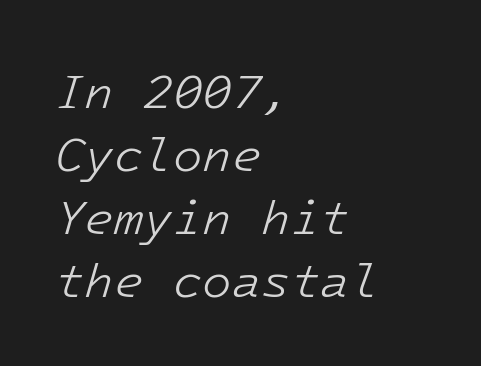
Q: Is the text bold? A: No.
Q: Is the text italic (slanted)? A: Yes, it leans right by about 16 degrees.
Q: Is the text underlined? A: No.
Q: How is the paragraph aligned? A: Left-aligned.
Q: Is the spacing between letters normal or unusually wide? A: Normal.
Q: Is the spacing between lines tight, normal or loose? A: Normal.
Q: Width (condensed, normal, or wide)? A: Normal.
Q: Stroke contrast? A: Low.
Q: x-height? A: Medium.
